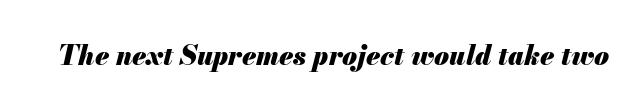
Q: Is the text bold? A: Yes.
Q: Is the text italic (slanted)? A: Yes, it leans right by about 13 degrees.
Q: Is the text underlined? A: No.
Q: Is the spacing between letters normal or unusually wide? A: Normal.
